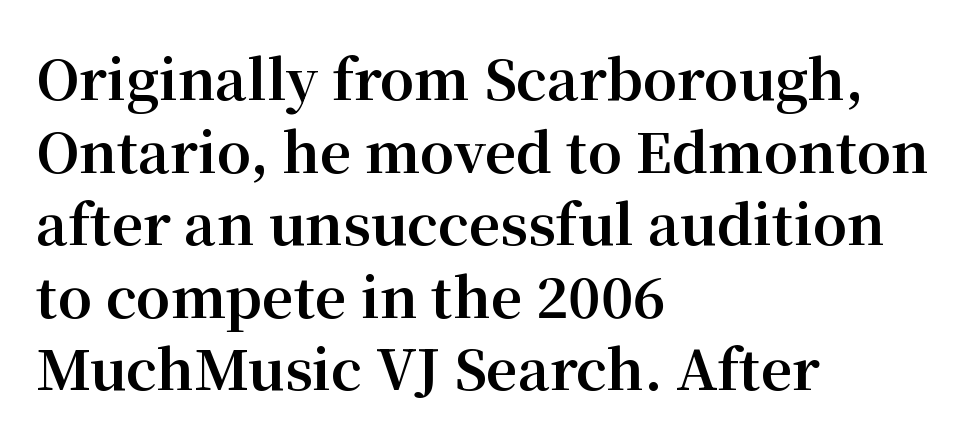
The image shows 55 px bold serif type, upright; set left-aligned, normal line spacing (1.32x), normal letter spacing, not underlined; medium stroke contrast and a medium x-height.
